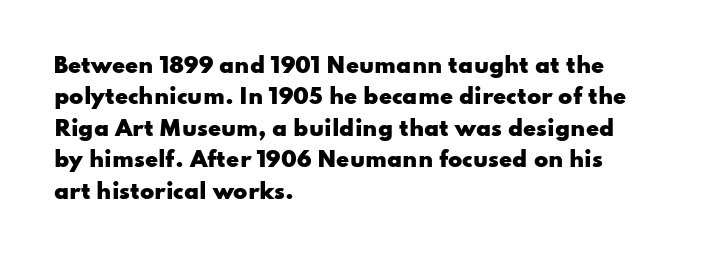
Set as a true bold cut, around the 700 mark. You can tell it's not italic because the verticals are truly vertical. Horizontally, the lines are justified to the leading edge only. Evenly set lines give the paragraph a standard silhouette. Just letters on the line, the space beneath them empty. Compared with typical body copy, the letter spacing here is the same.
